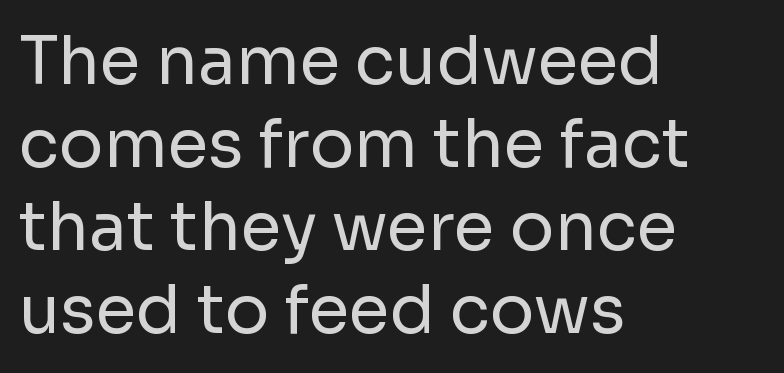
Q: Is the text bold? A: No.
Q: Is the text italic (slanted)? A: No, it is upright.
Q: Is the typeface a serif or a sans-serif typeface? A: Sans-serif.
Q: Is the text underlined? A: No.
Q: How is the paragraph aligned? A: Left-aligned.
Q: Is the spacing between letters normal or unusually wide? A: Normal.
Q: Is the spacing between lines tight, normal or loose? A: Normal.
Q: Width (condensed, normal, or wide)? A: Normal.
Q: Stroke contrast? A: Low.
Q: x-height? A: Medium.
Q: Monospaced? A: No.
